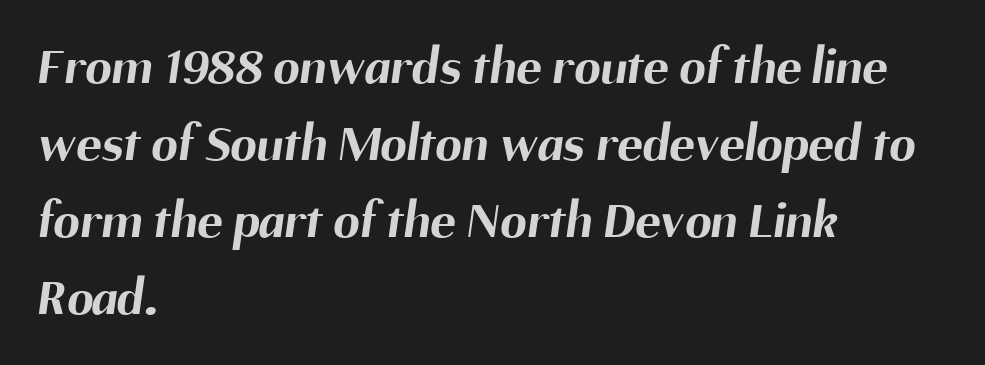
Q: Is the text bold? A: Yes.
Q: Is the typeface a serif or a sans-serif typeface? A: Sans-serif.
Q: Is the text underlined? A: No.
Q: How is the paragraph aligned? A: Left-aligned.
Q: Is the spacing between letters normal or unusually wide? A: Normal.
Q: Is the spacing between lines tight, normal or loose? A: Normal.
Q: Width (condensed, normal, or wide)? A: Normal.
Q: Stroke contrast? A: Medium.
Q: x-height? A: Medium.
Q: Monospaced? A: No.
